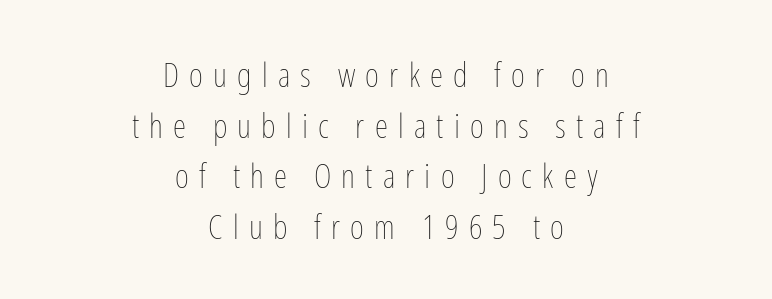
The image shows 34 px thin, condensed type, upright; set centered, normal line spacing (1.49x), unusually wide letter spacing (+0.3 em), not underlined; low stroke contrast and a medium x-height.
